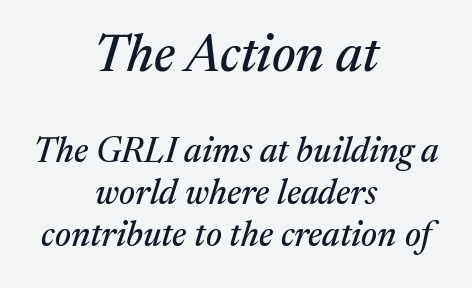
{"serif": "yes", "italic": "yes", "lean": "right", "slant_degrees": 17, "width": "normal", "stroke_contrast": "medium", "x_height": "medium", "monospaced": "no", "underline": "no", "align": "center", "line_spacing_ratio": 1.2, "letter_spacing": "normal", "letter_spacing_em": 0.0, "larger_block": "first", "size_ratio": 1.49, "glyph_px": 52}
